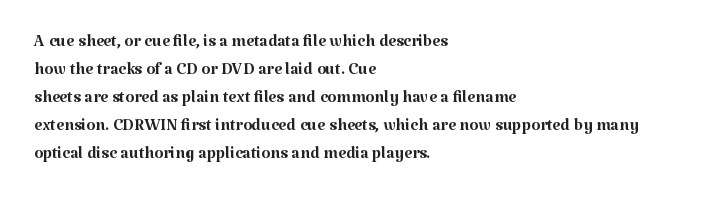
{"italic": "no", "bold": "no", "underline": "no", "align": "left", "line_spacing_ratio": 1.22, "letter_spacing": "normal", "letter_spacing_em": 0.0, "glyph_px": 23}
